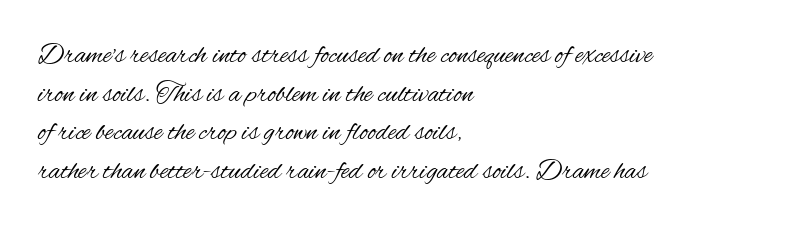
The image shows 28 px regular-weight, condensed sans-serif type; set left-aligned, normal line spacing (1.38x), normal letter spacing, not underlined; medium stroke contrast and a small x-height.
